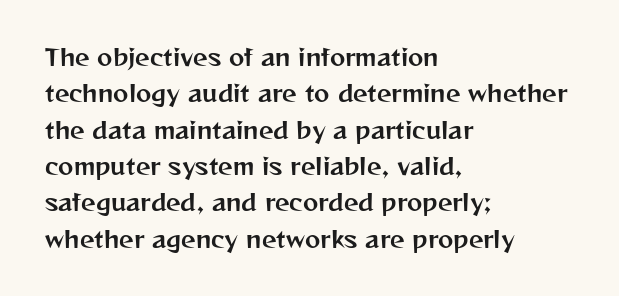
{"italic": "no", "underline": "no", "align": "left", "line_spacing": "normal", "line_spacing_ratio": 1.58, "letter_spacing": "normal", "letter_spacing_em": 0.0, "glyph_px": 23}
